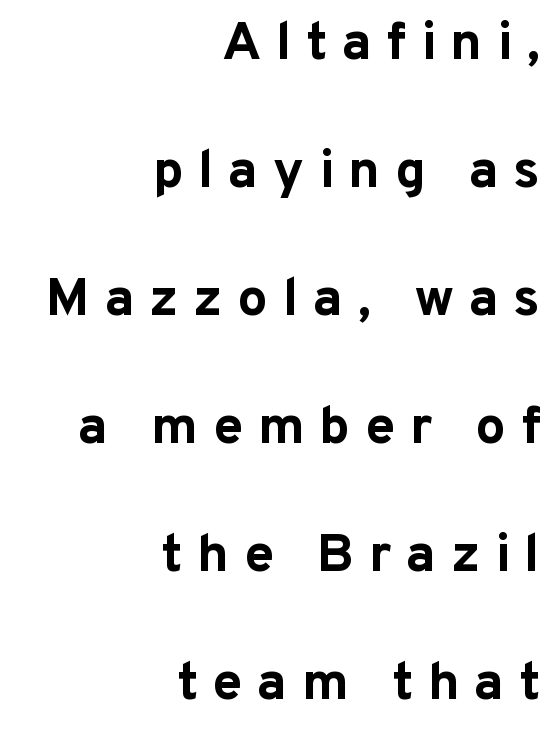
{"serif": "no", "italic": "no", "bold": "yes", "weight": "bold", "width": "normal", "stroke_contrast": "low", "x_height": "medium", "monospaced": "no", "underline": "no", "align": "right", "line_spacing": "loose", "line_spacing_ratio": 2.37, "letter_spacing": "wide", "letter_spacing_em": 0.27, "glyph_px": 54}
